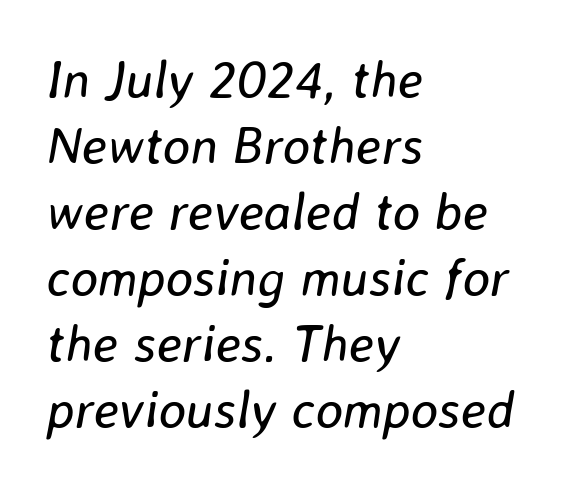
This sample uses an oblique cut, with every glyph tilted off the vertical. Characters follow at the spacing the type designer built in. Does the copy run flush right? No — it runs flush left. Do the characters align in a grid? No, the font is proportional. Descenders hang freely into open space. Successive baselines arrive at the customary interval.
